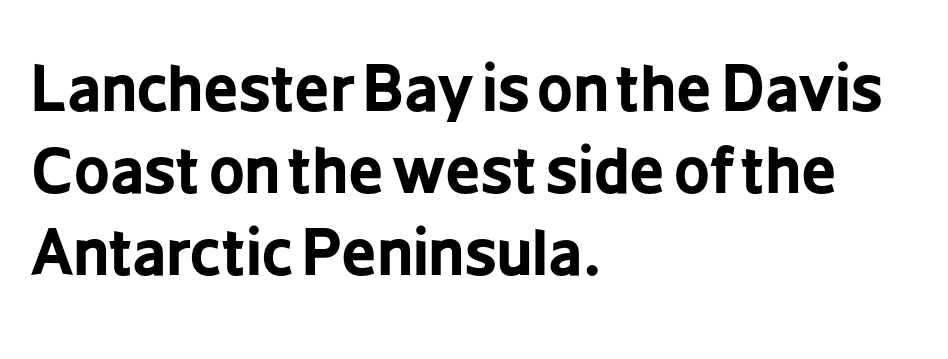
The image shows 62 px bold, condensed sans-serif type, upright; set left-aligned, normal line spacing (1.32x), normal letter spacing, not underlined; low stroke contrast and a medium x-height.
